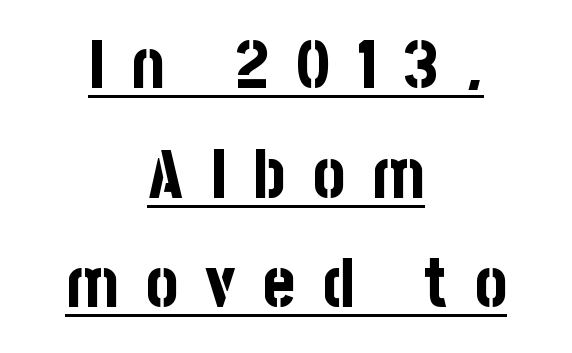
The image shows 69 px bold, condensed sans-serif type, upright; set centered, normal line spacing (1.59x), unusually wide letter spacing (+0.39 em), underlined; low stroke contrast and a large x-height.
